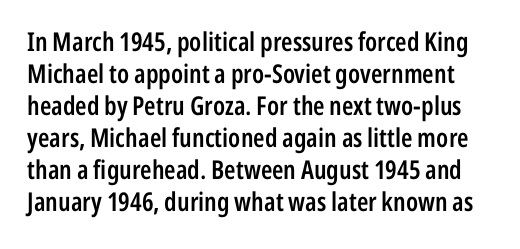
{"italic": "no", "bold": "semi", "underline": "no", "line_spacing_ratio": 1.23, "letter_spacing": "normal", "letter_spacing_em": 0.0, "glyph_px": 26}
